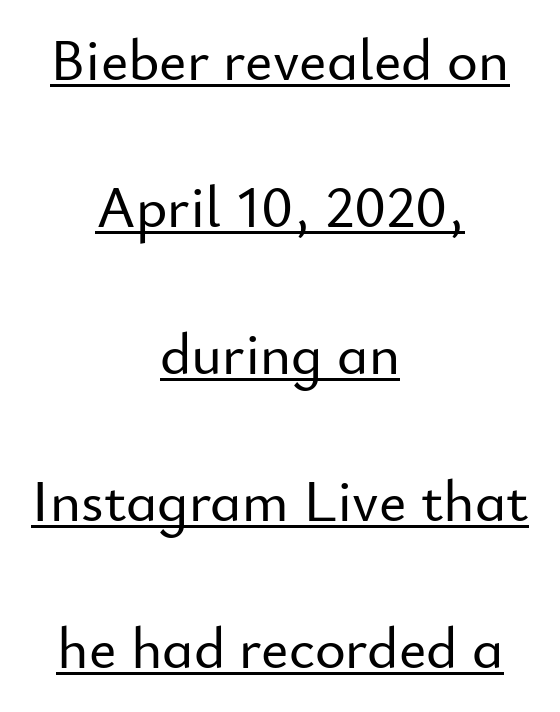
The image shows 59 px sans-serif type, upright; set centered, loose line spacing (2.49x), normal letter spacing, underlined; low stroke contrast and a small x-height.
